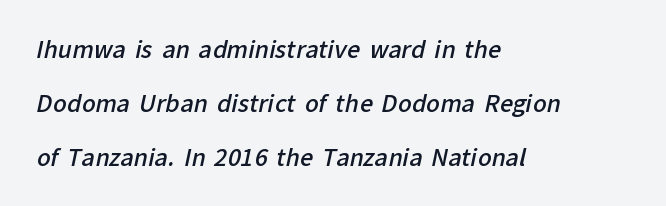
{"bold": "semi", "underline": "no", "align": "left", "line_spacing": "loose", "line_spacing_ratio": 2.34, "letter_spacing": "normal", "letter_spacing_em": 0.0, "glyph_px": 23}
